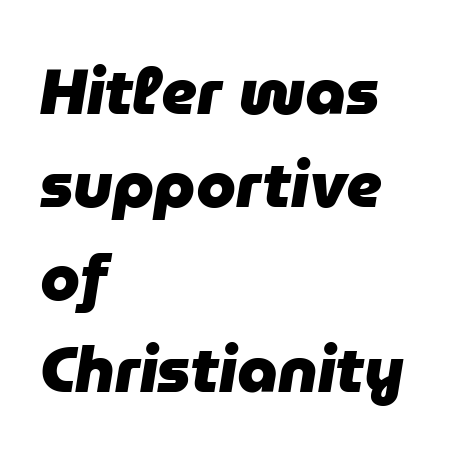
The image shows 64 px heavy type, italic (leaning right); set left-aligned, normal line spacing (1.45x), normal letter spacing, not underlined; low stroke contrast and a medium x-height.
